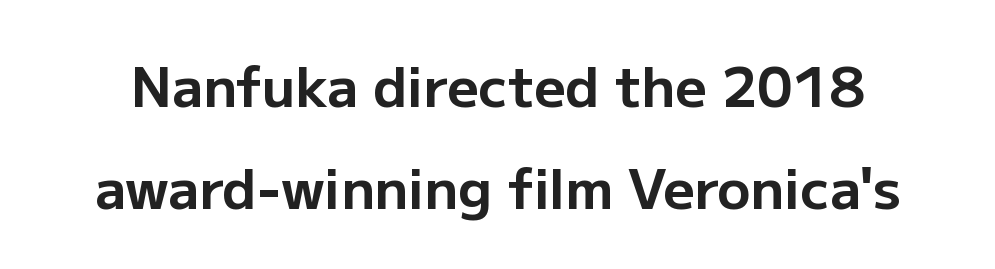
Each letter keeps its own natural width here, so spacing adapts to shape. Has an underline been added? It has not. The specimen reads as upright at a glance. These words are printed bold, with thick strokes throughout. You could call the tracking neutral — neither tight nor loose. The characters display no serif detailing; their extremities are plain.
